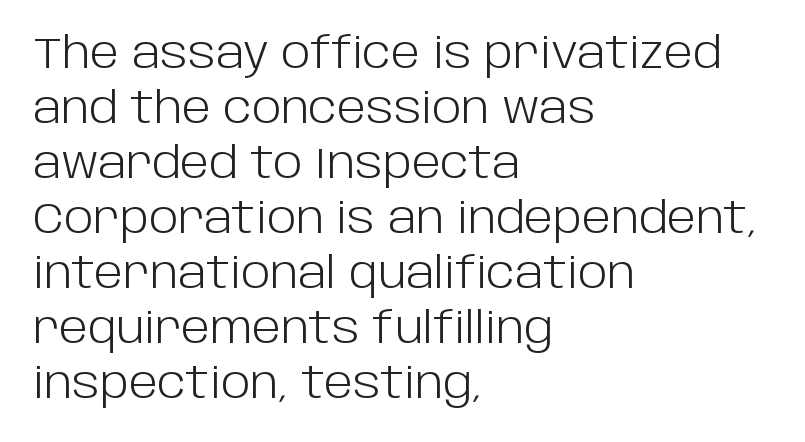
The image shows 44 px light sans-serif type, upright; set left-aligned, normal line spacing (1.25x), normal letter spacing, not underlined; low stroke contrast and a large x-height.
